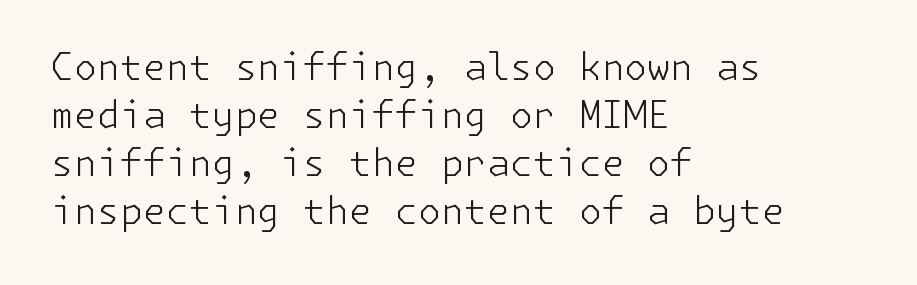
{"serif": "no", "italic": "no", "bold": "no", "weight": "light", "width": "normal", "stroke_contrast": "low", "x_height": "medium", "underline": "no", "align": "left", "line_spacing": "normal", "line_spacing_ratio": 1.3, "letter_spacing": "normal", "letter_spacing_em": 0.0, "glyph_px": 37}
